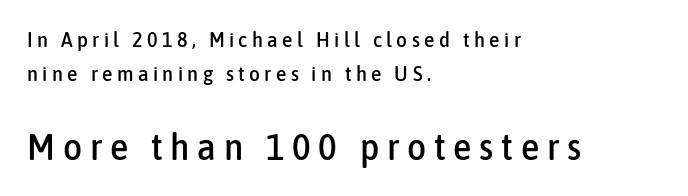
{"serif": "no", "italic": "no", "width": "condensed", "stroke_contrast": "low", "x_height": "medium", "monospaced": "no", "underline": "no", "align": "left", "line_spacing": "normal", "line_spacing_ratio": 1.63, "letter_spacing": "wide", "letter_spacing_em": 0.21, "larger_block": "second", "size_ratio": 1.76, "glyph_px": 37}
